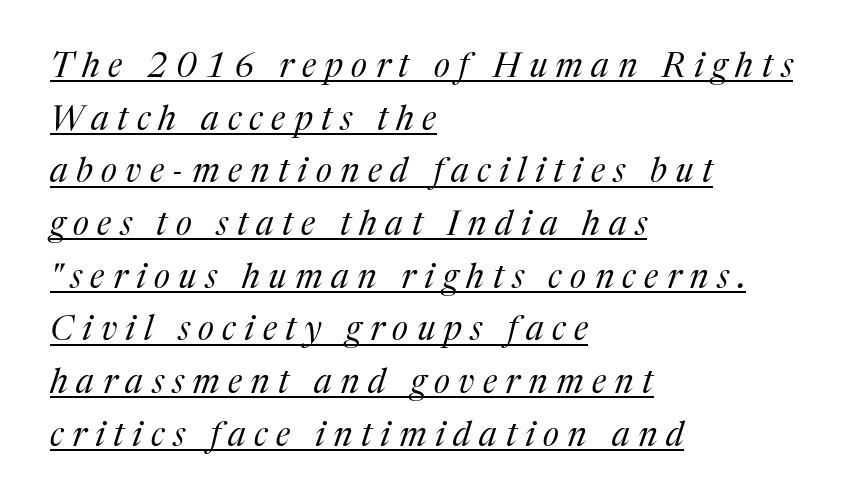
These lines are set flush left with a ragged right edge. This sample has the flowing, uneven cadence of proportional lettering. Posture: slanted. Each line of the rendering has a horizontal stroke beneath the glyphs. The letterforms sit at book weight or below. A typesetter would call this heavily tracked-out type.
